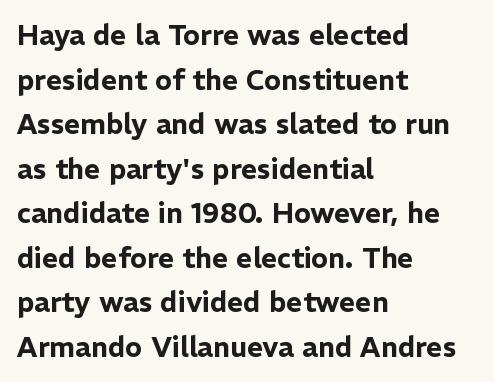
Q: Is the text italic (slanted)? A: No, it is upright.
Q: Is the typeface a serif or a sans-serif typeface? A: Sans-serif.
Q: Is the text underlined? A: No.
Q: How is the paragraph aligned? A: Left-aligned.
Q: Is the spacing between letters normal or unusually wide? A: Normal.
Q: Is the spacing between lines tight, normal or loose? A: Normal.
Q: Width (condensed, normal, or wide)? A: Normal.
Q: Stroke contrast? A: Low.
Q: x-height? A: Medium.
Q: Monospaced? A: No.
